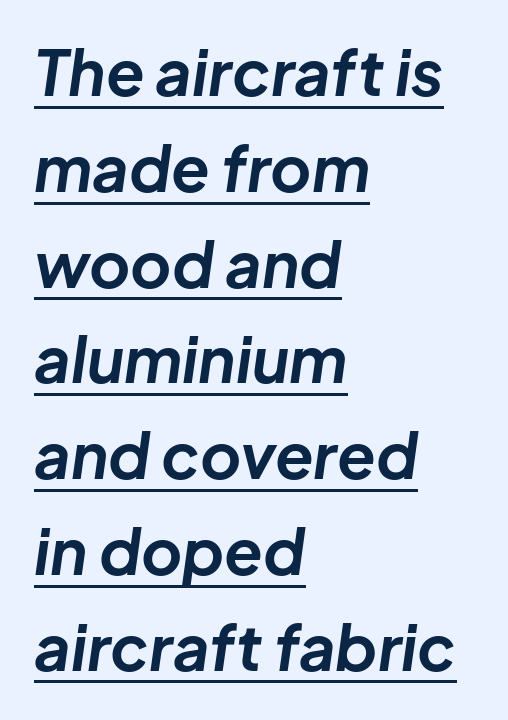
The image shows 63 px bold type, italic (leaning right); set left-aligned, normal line spacing (1.52x), normal letter spacing, underlined; low stroke contrast and a medium x-height.
